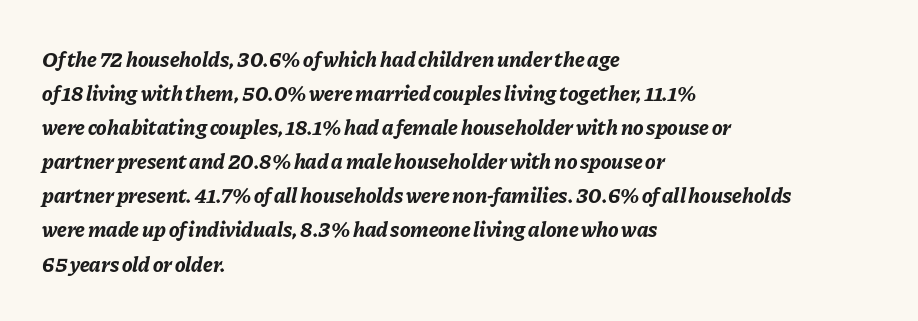
Bare-footed words on every line. A classic flush-left, rag-right setting is used for this passage. Is the letter spacing exaggerated? No — it looks like the ordinary default. Evenly set lines give the paragraph a standard silhouette.
